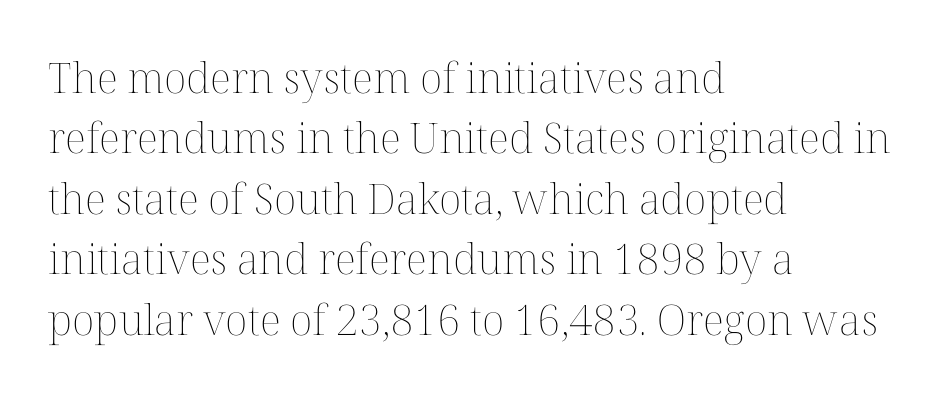
The image shows 42 px thin type, upright; set left-aligned, normal line spacing (1.44x), normal letter spacing, not underlined; medium stroke contrast and a medium x-height.
